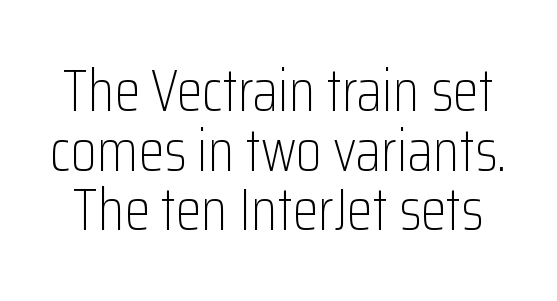
Q: Is the text bold? A: No.
Q: Is the text italic (slanted)? A: No, it is upright.
Q: Is the typeface a serif or a sans-serif typeface? A: Sans-serif.
Q: Is the text underlined? A: No.
Q: Is the spacing between letters normal or unusually wide? A: Normal.
Q: Is the spacing between lines tight, normal or loose? A: Tight.
Q: Width (condensed, normal, or wide)? A: Condensed.
Q: Stroke contrast? A: Low.
Q: x-height? A: Medium.
Q: Monospaced? A: No.
